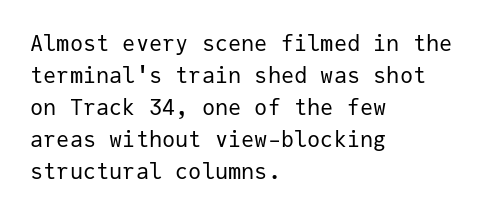
{"italic": "no", "bold": "no", "underline": "no", "align": "left", "line_spacing": "normal", "line_spacing_ratio": 1.46, "letter_spacing": "normal", "letter_spacing_em": 0.0, "glyph_px": 22}
